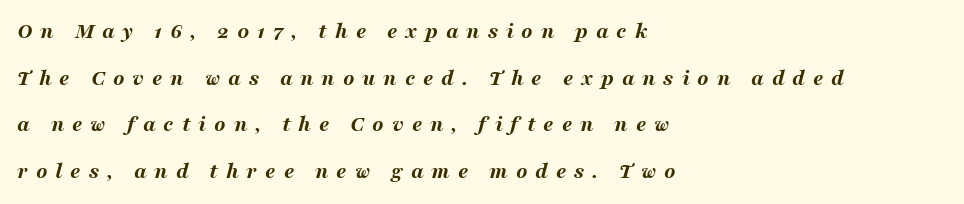
Q: Is the text bold? A: Yes.
Q: Is the text italic (slanted)? A: Yes, it leans right by about 16 degrees.
Q: Is the text underlined? A: No.
Q: How is the paragraph aligned? A: Left-aligned.
Q: Is the spacing between letters normal or unusually wide? A: Unusually wide.
Q: Is the spacing between lines tight, normal or loose? A: Loose.
